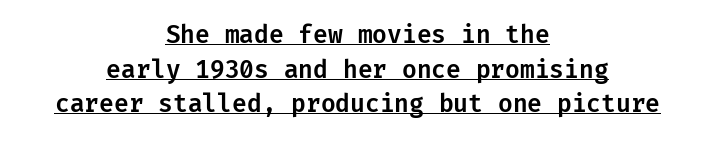
Q: Is the text italic (slanted)? A: No, it is upright.
Q: Is the text underlined? A: Yes.
Q: How is the paragraph aligned? A: Centered.
Q: Is the spacing between letters normal or unusually wide? A: Normal.
Q: Is the spacing between lines tight, normal or loose? A: Normal.
